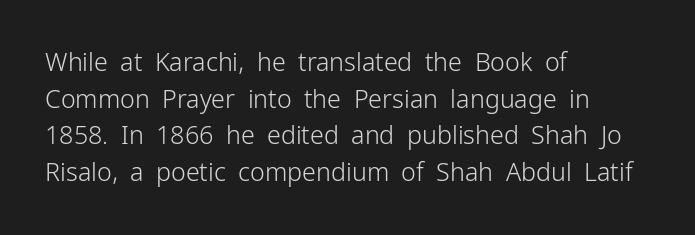
{"italic": "no", "bold": "no", "underline": "no", "align": "left", "line_spacing": "normal", "line_spacing_ratio": 1.47, "letter_spacing": "normal", "letter_spacing_em": 0.0, "glyph_px": 25}
